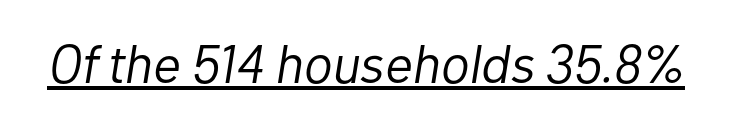
{"italic": "yes", "lean": "right", "slant_degrees": 10, "bold": "no", "weight": "light", "width": "normal", "stroke_contrast": "low", "x_height": "medium", "monospaced": "no", "underline": "yes", "letter_spacing": "normal", "letter_spacing_em": 0.0, "glyph_px": 54}
